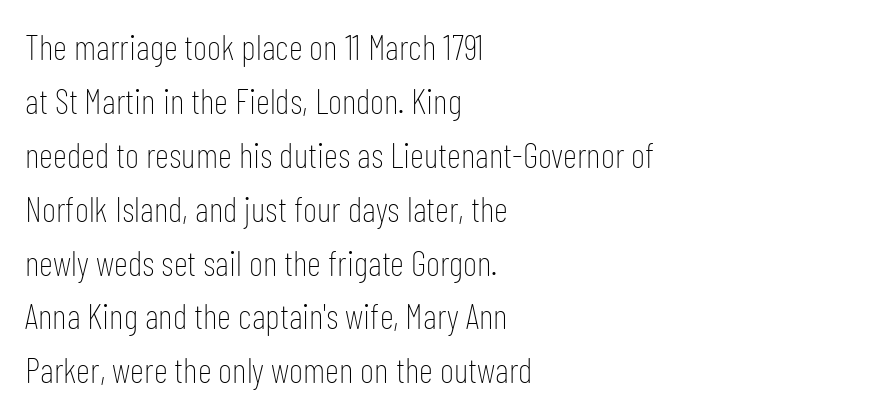
Q: Is the text bold? A: No.
Q: Is the text italic (slanted)? A: No, it is upright.
Q: Is the typeface a serif or a sans-serif typeface? A: Sans-serif.
Q: Is the text underlined? A: No.
Q: How is the paragraph aligned? A: Left-aligned.
Q: Is the spacing between letters normal or unusually wide? A: Normal.
Q: Is the spacing between lines tight, normal or loose? A: Normal.
Q: Width (condensed, normal, or wide)? A: Condensed.
Q: Stroke contrast? A: Low.
Q: x-height? A: Medium.
Q: Monospaced? A: No.
